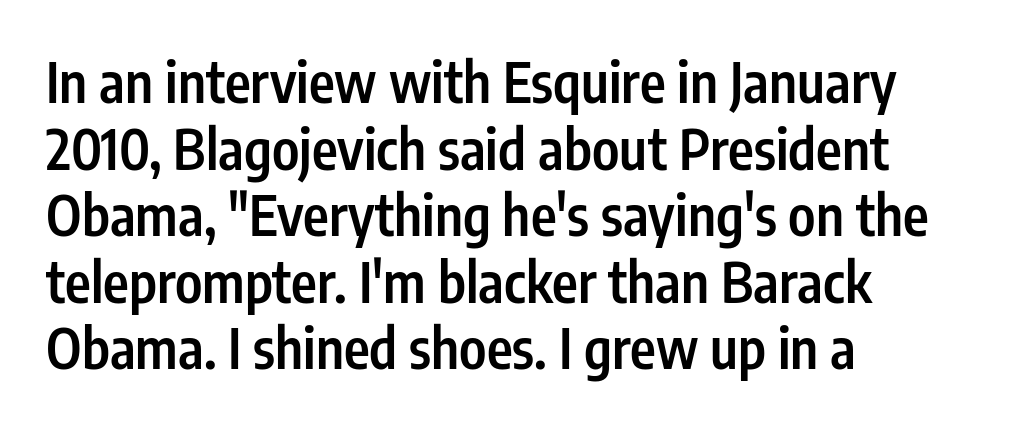
Tracking here is standard; glyphs follow each other at the usual distance. Each letter keeps its own natural width here, so spacing adapts to shape. The strip under each line holds only bare page. This rendering employs a face without finishing strokes, i.e., a sans-serif. It's the straight-up-and-down kind of type.
